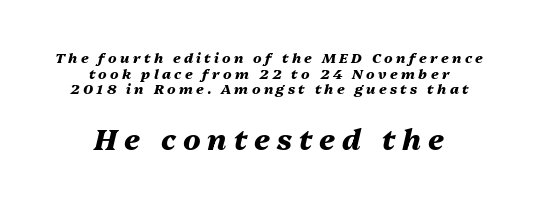
Words float on clear page, feet unadorned. Posture: slanted. Does the leading feel generous? Not at all — it's pinched. You could only call the tracking loose — the letters float apart. The face used here appears at its bigger size in the lower chunk. Chunky letters — that's bold for sure.
